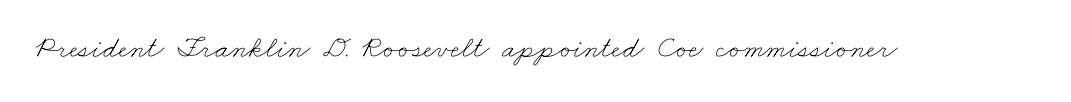
Nobody touched the tracking dial on this one. The string is rendered with underlining switched off. The face used here is proportionally spaced, like ordinary book or web type. Caption: face not bold, strokes unweighted.
